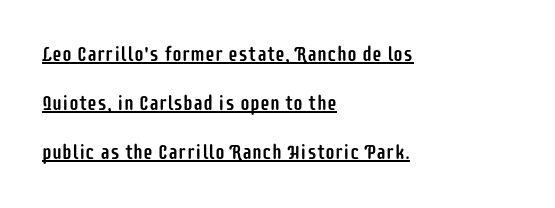
Q: Is the text italic (slanted)? A: No, it is upright.
Q: Is the text underlined? A: Yes.
Q: How is the paragraph aligned? A: Left-aligned.
Q: Is the spacing between letters normal or unusually wide? A: Normal.
Q: Is the spacing between lines tight, normal or loose? A: Loose.
